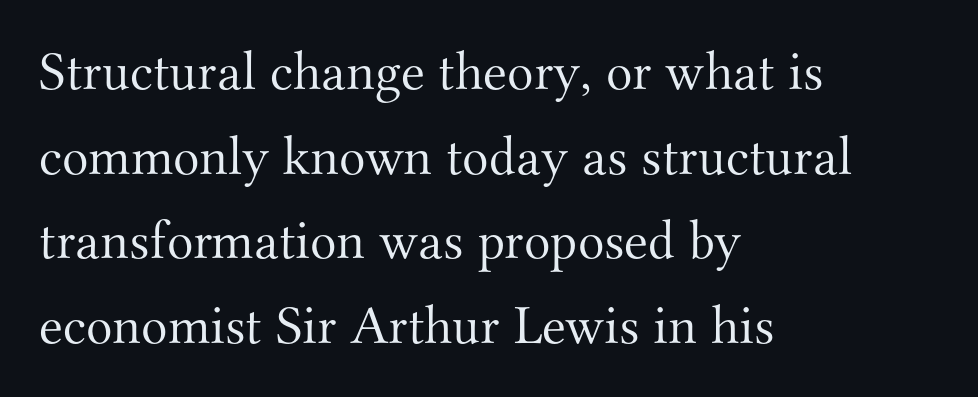
The glyphs in this specimen are seriffed. The space beneath each line is pristine and unruled. Quick note: not italic, upright. These lines are rendered in a variable-pitch font. The strokes carry an ordinary text weight at most. Horizontally, the lines are justified to the leading edge only.
